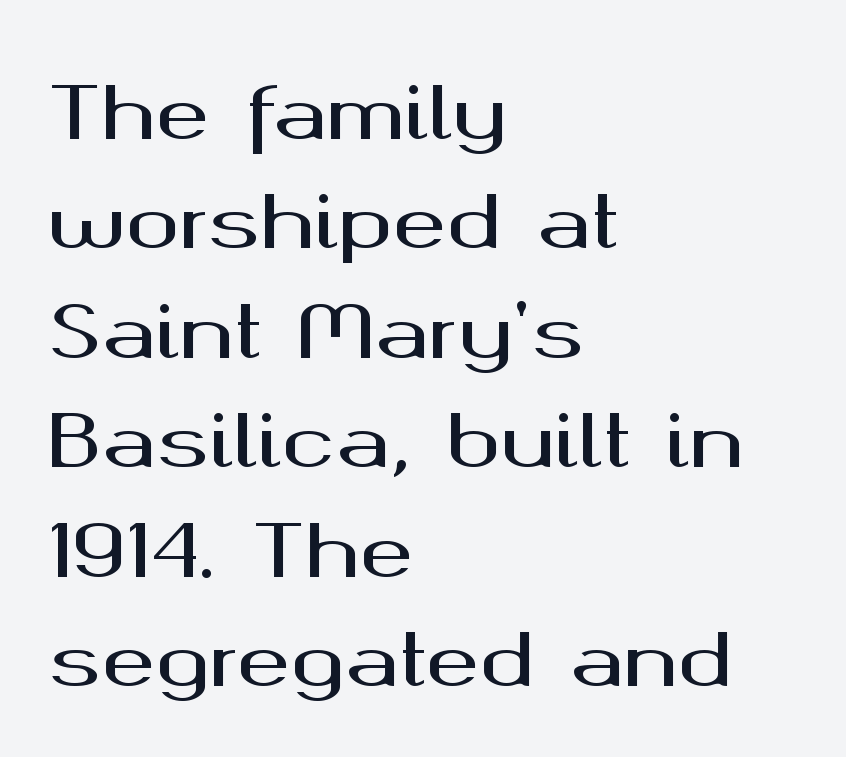
Nobody touched the tracking dial on this one. Serif or sans? Sans — the stroke terminals are bare. The passage shown is typed in a proportional face where columns would drift. The typography opts for an upright posture over an oblique one. The specimen omits any rule beneath the text block's lines. How would I describe the line gaps? Plain and ordinary.
